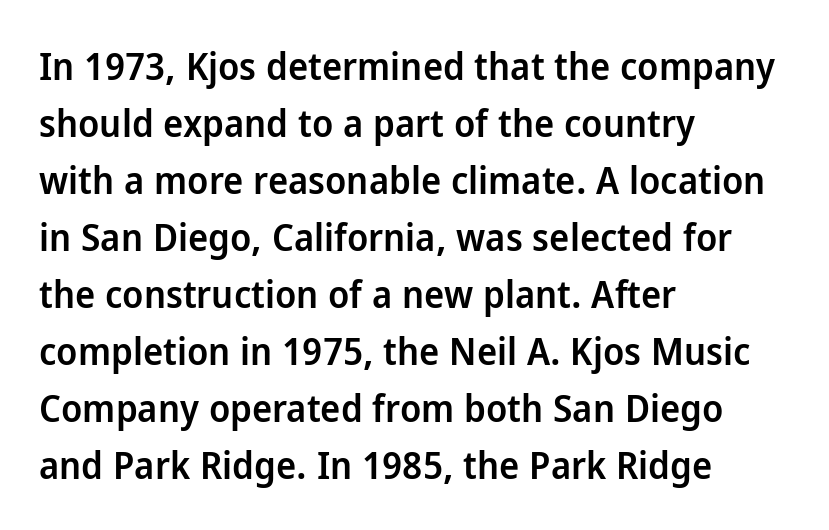
Q: Is the text bold? A: Semi-bold.
Q: Is the text italic (slanted)? A: No, it is upright.
Q: Is the typeface a serif or a sans-serif typeface? A: Sans-serif.
Q: Is the text underlined? A: No.
Q: How is the paragraph aligned? A: Left-aligned.
Q: Is the spacing between letters normal or unusually wide? A: Normal.
Q: Is the spacing between lines tight, normal or loose? A: Normal.
Q: Width (condensed, normal, or wide)? A: Normal.
Q: Stroke contrast? A: Low.
Q: x-height? A: Medium.
Q: Monospaced? A: No.
